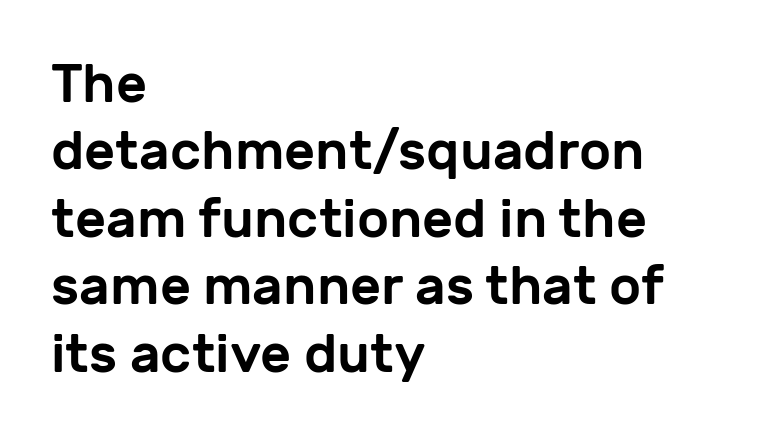
{"serif": "no", "italic": "no", "width": "normal", "stroke_contrast": "low", "x_height": "medium", "monospaced": "no", "underline": "no", "align": "left", "line_spacing": "normal", "line_spacing_ratio": 1.25, "letter_spacing": "normal", "letter_spacing_em": 0.0, "glyph_px": 54}
